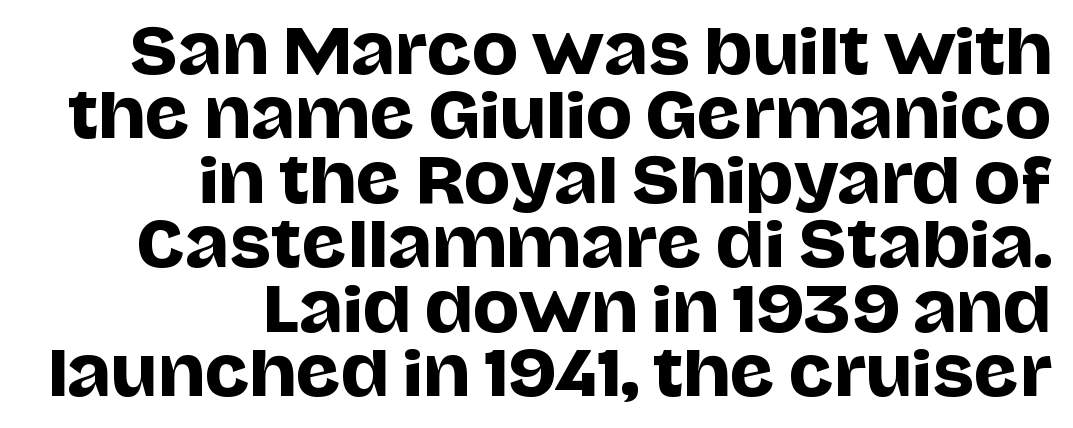
{"serif": "no", "italic": "no", "width": "normal", "stroke_contrast": "low", "x_height": "large", "monospaced": "no", "underline": "no", "align": "right", "line_spacing": "tight", "line_spacing_ratio": 1.04, "letter_spacing": "normal", "letter_spacing_em": 0.0, "glyph_px": 62}
